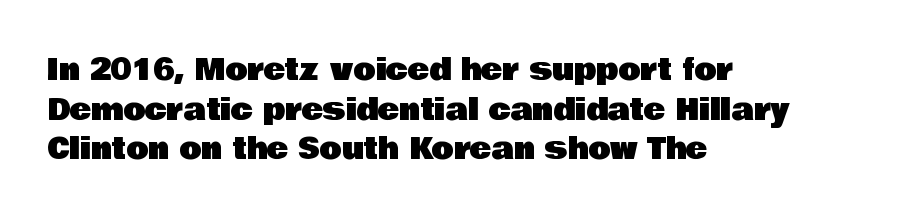
The typesetter chose a ragged-right arrangement here. Upright lettering throughout. Here the designer chose a conventional face with non-uniform glyph widths. Compared with typical body copy, the letter spacing here is the same. Each new line begins a customary step beneath the previous one. Serif or sans? Sans — the stroke terminals are bare.
